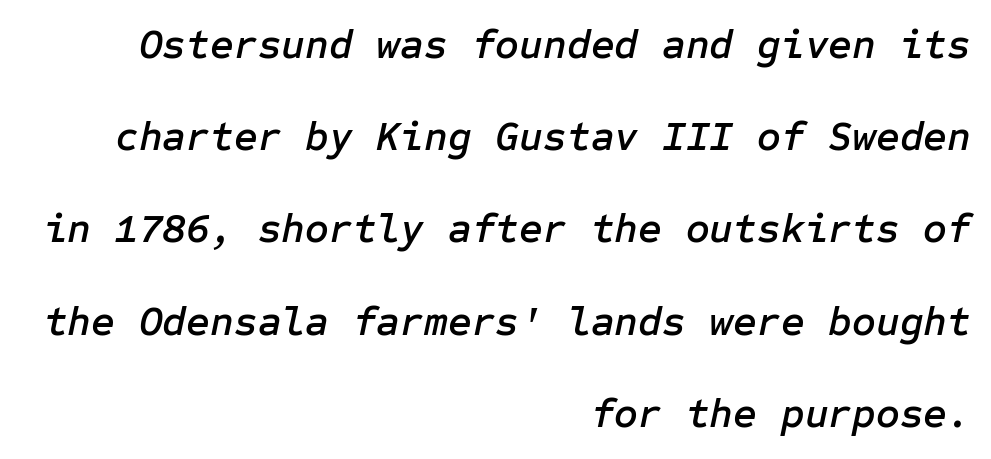
{"italic": "yes", "lean": "right", "slant_degrees": 12, "width": "normal", "stroke_contrast": "low", "x_height": "medium", "underline": "no", "align": "right", "line_spacing": "loose", "line_spacing_ratio": 2.25, "letter_spacing": "normal", "letter_spacing_em": 0.0, "glyph_px": 41}
